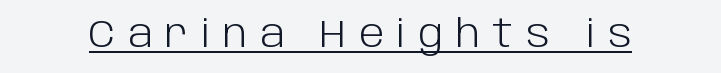
{"serif": "no", "italic": "no", "bold": "no", "weight": "light", "width": "normal", "stroke_contrast": "low", "x_height": "large", "monospaced": "no", "underline": "yes", "letter_spacing": "wide", "letter_spacing_em": 0.33, "glyph_px": 38}
